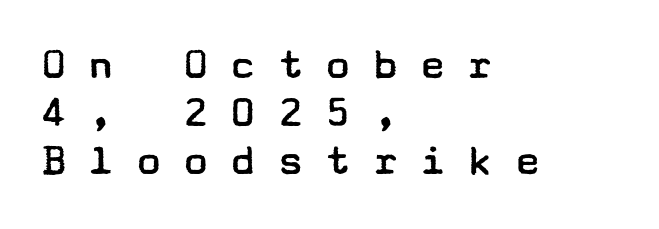
{"serif": "no", "italic": "no", "bold": "no", "weight": "regular", "width": "wide", "stroke_contrast": "low", "x_height": "medium", "underline": "no", "align": "left", "line_spacing": "tight", "line_spacing_ratio": 1.04, "letter_spacing": "wide", "letter_spacing_em": 0.43, "glyph_px": 46}
